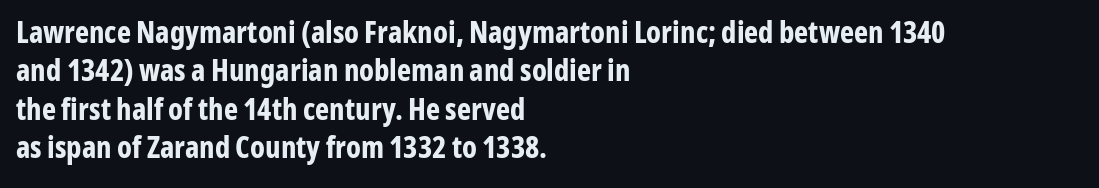
The image shows 30 px bold, condensed sans-serif type, upright; set left-aligned, normal line spacing (1.28x), normal letter spacing, not underlined; low stroke contrast and a medium x-height.
